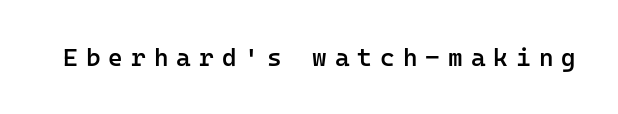
The image shows 25 px text type, upright; set unusually wide letter spacing (+0.32 em), not underlined.
